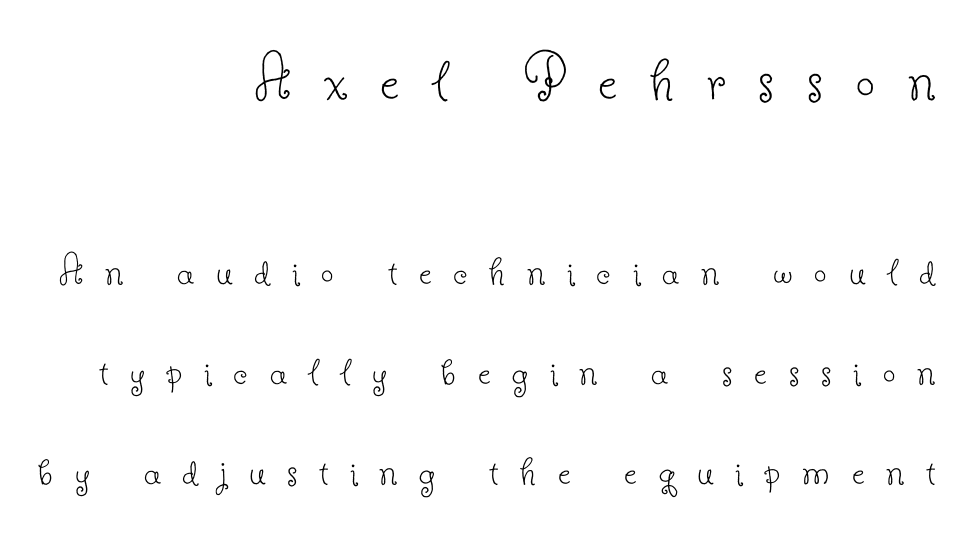
{"serif": "yes", "italic": "no", "bold": "no", "weight": "thin", "width": "normal", "stroke_contrast": "low", "x_height": "small", "monospaced": "no", "underline": "no", "align": "right", "line_spacing": "loose", "line_spacing_ratio": 2.22, "letter_spacing": "wide", "letter_spacing_em": 0.48, "larger_block": "first", "size_ratio": 1.51, "glyph_px": 68}
